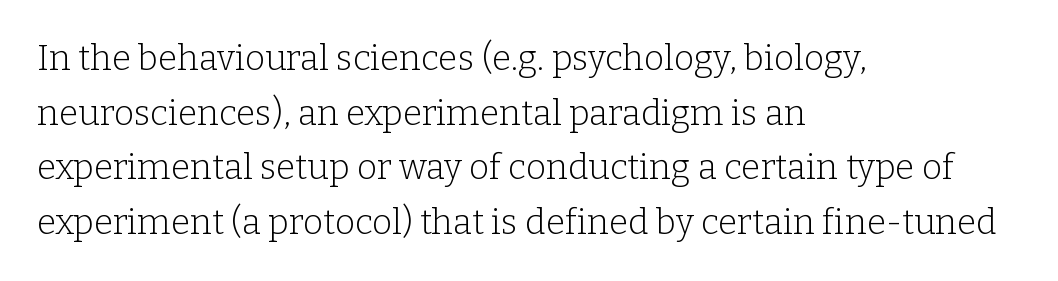
Q: Is the text bold? A: No.
Q: Is the text italic (slanted)? A: No, it is upright.
Q: Is the typeface a serif or a sans-serif typeface? A: Serif.
Q: Is the text underlined? A: No.
Q: How is the paragraph aligned? A: Left-aligned.
Q: Is the spacing between letters normal or unusually wide? A: Normal.
Q: Is the spacing between lines tight, normal or loose? A: Normal.
Q: Width (condensed, normal, or wide)? A: Normal.
Q: Stroke contrast? A: Low.
Q: x-height? A: Medium.
Q: Monospaced? A: No.
